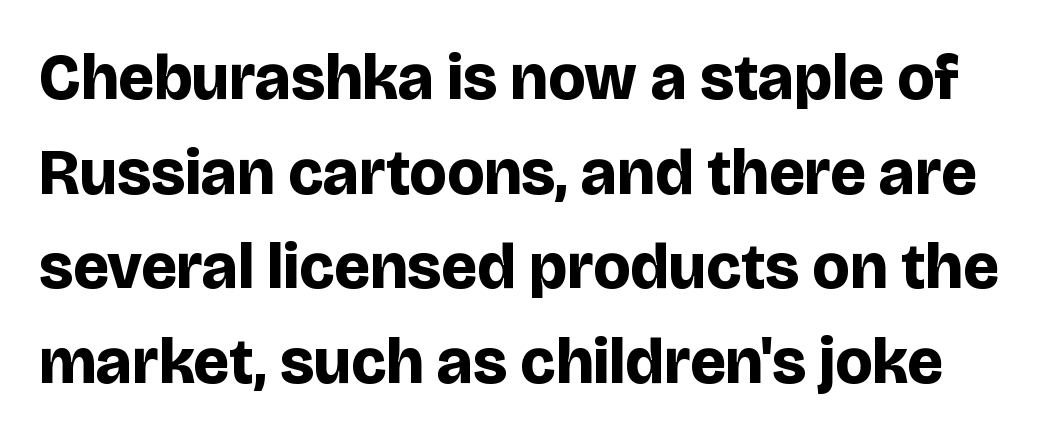
Q: Is the text bold? A: Yes.
Q: Is the text italic (slanted)? A: No, it is upright.
Q: Is the typeface a serif or a sans-serif typeface? A: Sans-serif.
Q: Is the text underlined? A: No.
Q: Is the spacing between letters normal or unusually wide? A: Normal.
Q: Is the spacing between lines tight, normal or loose? A: Normal.
Q: Width (condensed, normal, or wide)? A: Normal.
Q: Stroke contrast? A: Low.
Q: x-height? A: Large.
Q: Monospaced? A: No.
